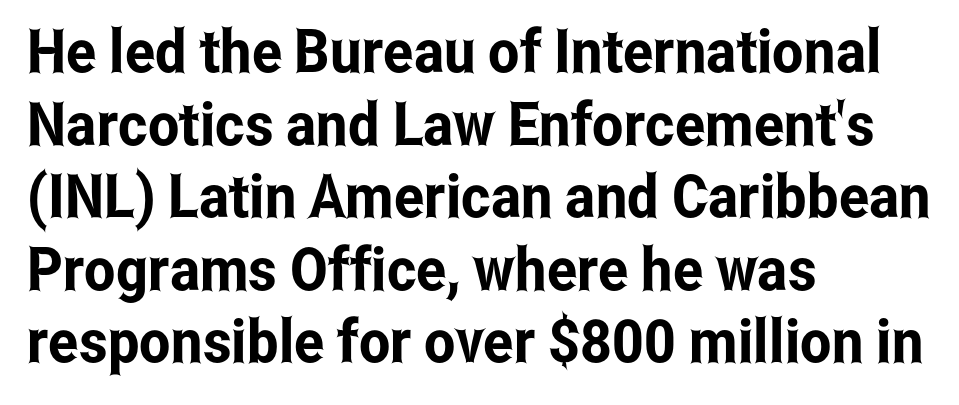
Q: Is the text italic (slanted)? A: No, it is upright.
Q: Is the typeface a serif or a sans-serif typeface? A: Sans-serif.
Q: Is the text underlined? A: No.
Q: How is the paragraph aligned? A: Left-aligned.
Q: Is the spacing between letters normal or unusually wide? A: Normal.
Q: Width (condensed, normal, or wide)? A: Condensed.
Q: Stroke contrast? A: Low.
Q: x-height? A: Medium.
Q: Monospaced? A: No.
